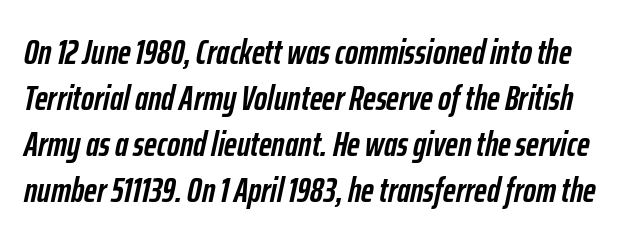
Leading matches the norm, producing a regular column. Yep, that's italic — everything's leaning. A clean baseline with only descenders dipping below it. Short note: letters normally spaced. The typesetting leans heavy: a genuine bold.
